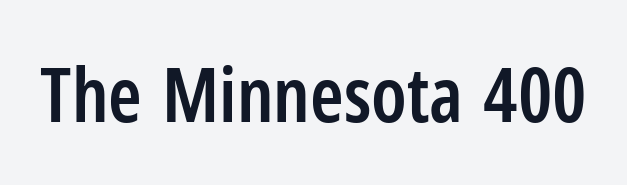
The image shows 76 px semibold, condensed sans-serif type, upright; set normal letter spacing, not underlined; low stroke contrast and a medium x-height.
